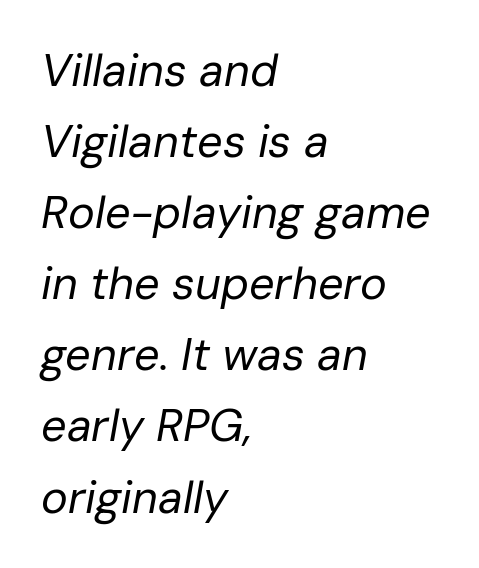
Q: Is the text bold? A: No.
Q: Is the text italic (slanted)? A: Yes, it leans right by about 10 degrees.
Q: Is the text underlined? A: No.
Q: How is the paragraph aligned? A: Left-aligned.
Q: Is the spacing between letters normal or unusually wide? A: Normal.
Q: Is the spacing between lines tight, normal or loose? A: Normal.
Q: Width (condensed, normal, or wide)? A: Normal.
Q: Stroke contrast? A: Low.
Q: x-height? A: Medium.
Q: Monospaced? A: No.
